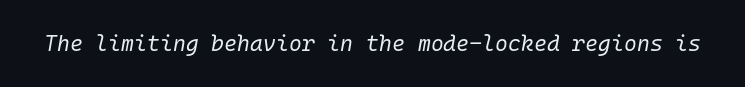
{"italic": "yes", "lean": "right", "slant_degrees": 10, "bold": "no", "underline": "no", "letter_spacing": "normal", "letter_spacing_em": 0.0, "glyph_px": 22}
